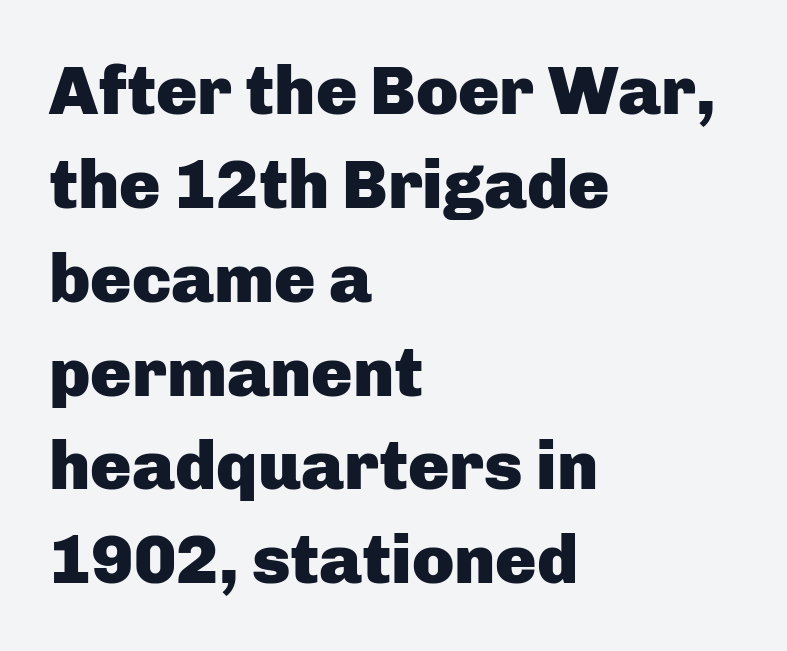
Think of a printed novel: that variable character pitch is what you see here. Rows of type keep a routine distance in the vertical direction. No word sits above an underline. A typesetter would call this zero additional tracking.
